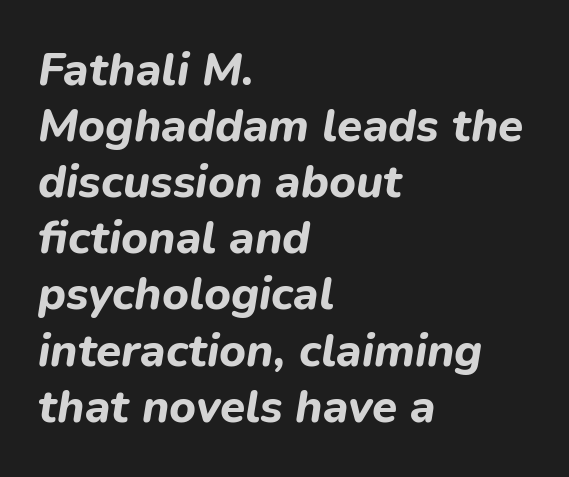
The image shows 46 px bold type, italic (leaning right); set left-aligned, line spacing 1.22x, normal letter spacing, not underlined; low stroke contrast and a medium x-height.
